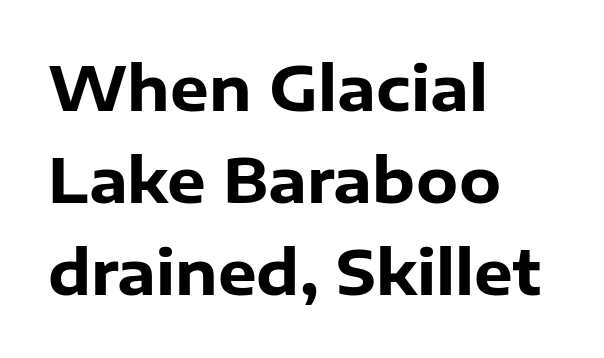
The image shows 61 px heavy sans-serif type, upright; set left-aligned, normal line spacing (1.51x), normal letter spacing, not underlined; low stroke contrast and a medium x-height.
